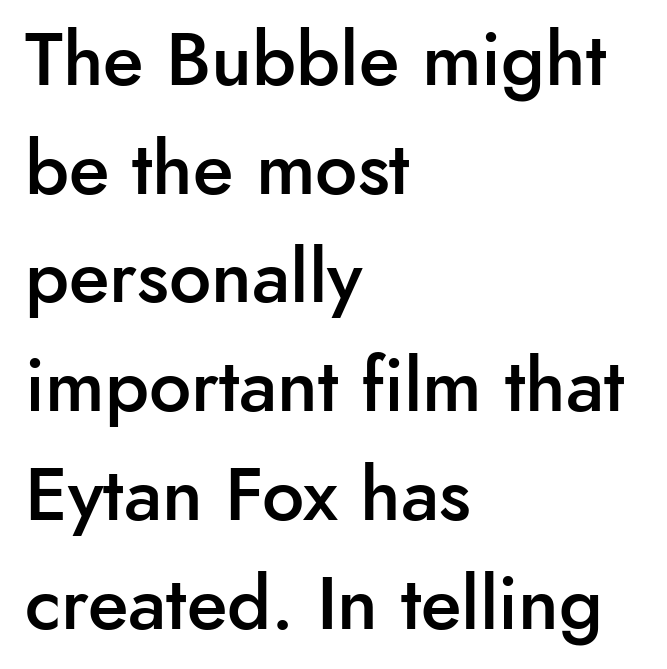
The image shows 75 px semibold sans-serif type, upright; set left-aligned, normal line spacing (1.45x), normal letter spacing, not underlined; low stroke contrast and a small x-height.
